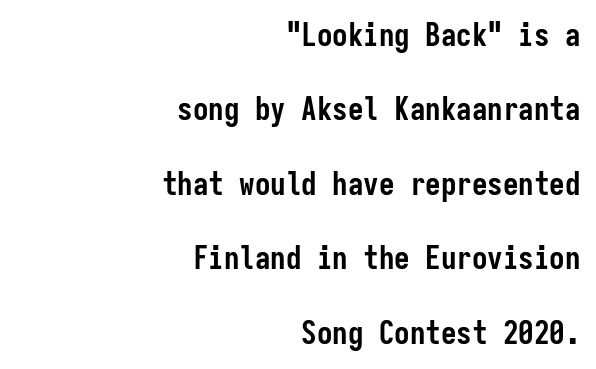
The image shows 31 px semibold, condensed sans-serif type, upright, monospaced; set right-aligned, loose line spacing (2.4x), normal letter spacing, not underlined; low stroke contrast and a medium x-height.
